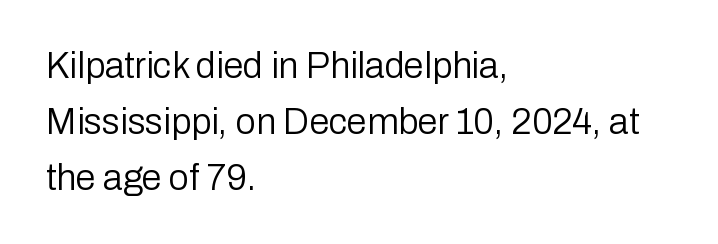
Q: Is the text bold? A: No.
Q: Is the text italic (slanted)? A: No, it is upright.
Q: Is the typeface a serif or a sans-serif typeface? A: Sans-serif.
Q: Is the text underlined? A: No.
Q: How is the paragraph aligned? A: Left-aligned.
Q: Is the spacing between letters normal or unusually wide? A: Normal.
Q: Is the spacing between lines tight, normal or loose? A: Normal.
Q: Width (condensed, normal, or wide)? A: Normal.
Q: Stroke contrast? A: Low.
Q: x-height? A: Medium.
Q: Monospaced? A: No.
